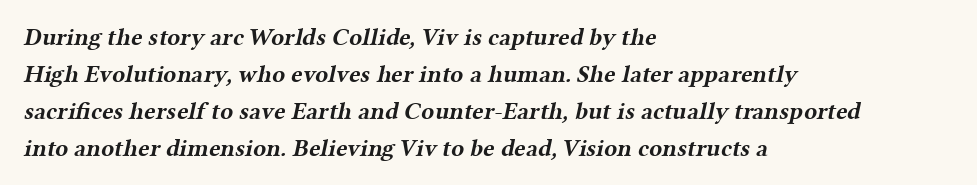
{"bold": "yes", "underline": "no", "align": "left", "line_spacing": "normal", "line_spacing_ratio": 1.54, "letter_spacing": "normal", "letter_spacing_em": 0.0, "glyph_px": 24}
